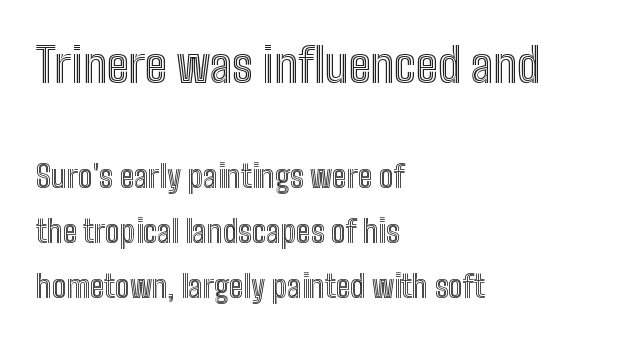
Q: Is the text italic (slanted)? A: No, it is upright.
Q: Is the text underlined? A: No.
Q: How is the paragraph aligned? A: Left-aligned.
Q: Is the spacing between letters normal or unusually wide? A: Normal.
Q: Which block of text is set in a larger size, the first (top) or the second (bottom)? A: The first (top) one.
Q: Width (condensed, normal, or wide)? A: Condensed.
Q: x-height? A: Medium.
Q: Monospaced? A: No.
